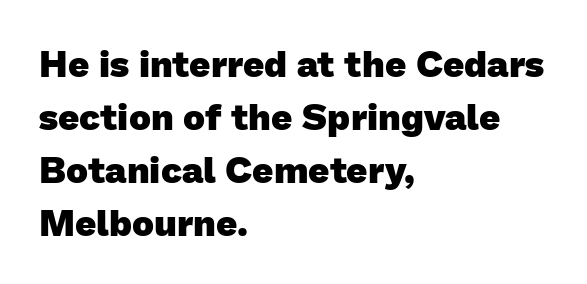
The image shows 37 px heavy sans-serif type; set left-aligned, normal line spacing (1.43x), normal letter spacing, not underlined; low stroke contrast and a medium x-height.
